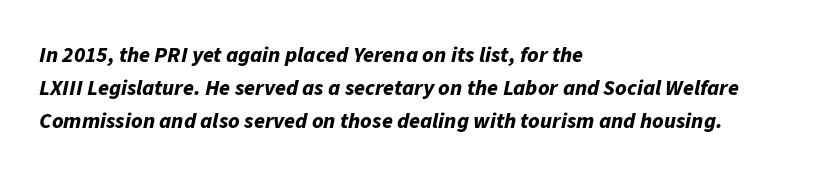
{"italic": "yes", "lean": "right", "slant_degrees": 11, "bold": "yes", "underline": "no", "align": "left", "line_spacing": "normal", "line_spacing_ratio": 1.51, "letter_spacing": "normal", "letter_spacing_em": 0.0, "glyph_px": 22}
